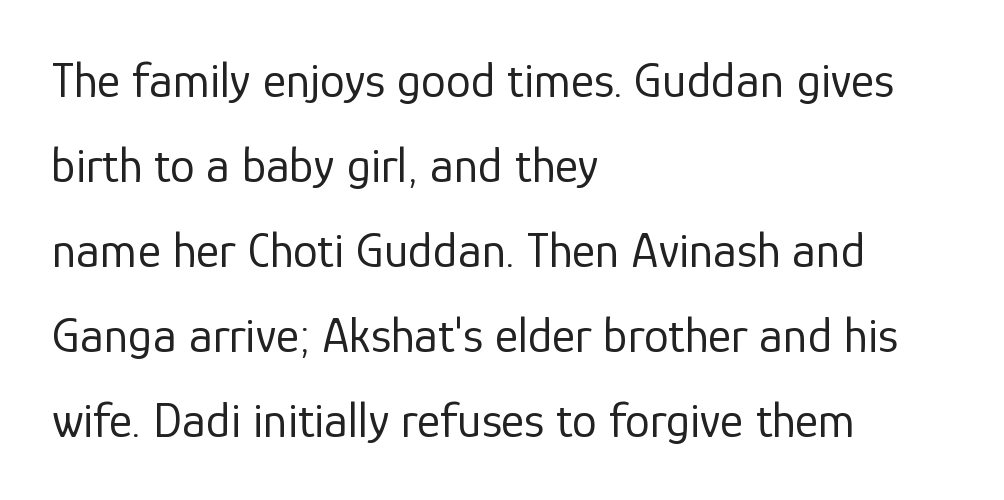
The image shows 50 px regular-weight sans-serif type, upright; set left-aligned, normal line spacing (1.7x), normal letter spacing, not underlined; low stroke contrast and a medium x-height.
